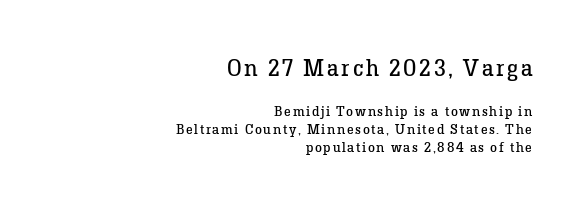
{"italic": "no", "bold": "no", "underline": "no", "align": "right", "line_spacing": "normal", "line_spacing_ratio": 1.31, "larger_block": "first", "size_ratio": 1.64, "glyph_px": 23}
